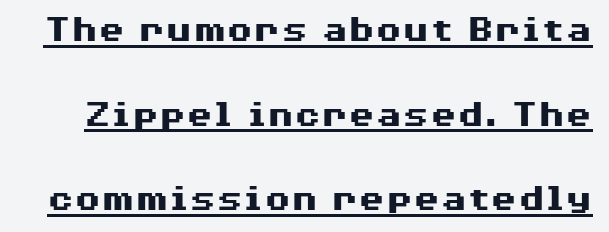
{"serif": "no", "italic": "no", "bold": "yes", "weight": "heavy", "width": "wide", "stroke_contrast": "medium", "x_height": "medium", "monospaced": "no", "underline": "yes", "line_spacing": "loose", "line_spacing_ratio": 2.17, "letter_spacing": "normal", "letter_spacing_em": 0.0, "glyph_px": 39}
